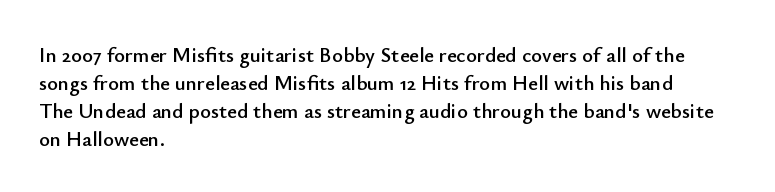
If you measured baseline to baseline, you'd find a middling distance. Descenders are the only things crossing below the line. The lines in this sample share a left origin and differ only in where they stop. Letter spacing: default. Quick note: not italic, upright.
